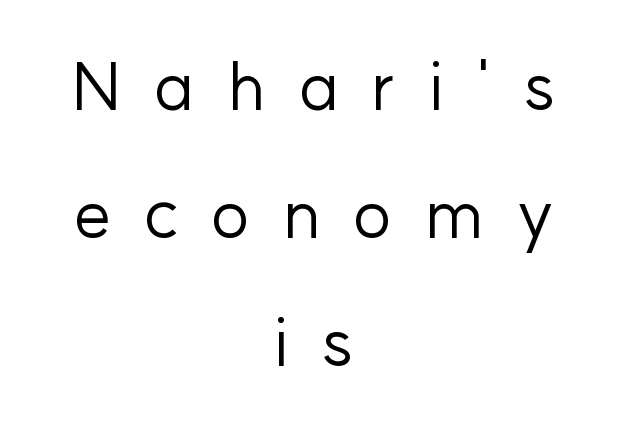
The image shows 66 px regular-weight sans-serif type, upright; set centered, loose line spacing (1.94x), unusually wide letter spacing (+0.5 em), not underlined; low stroke contrast and a medium x-height.
